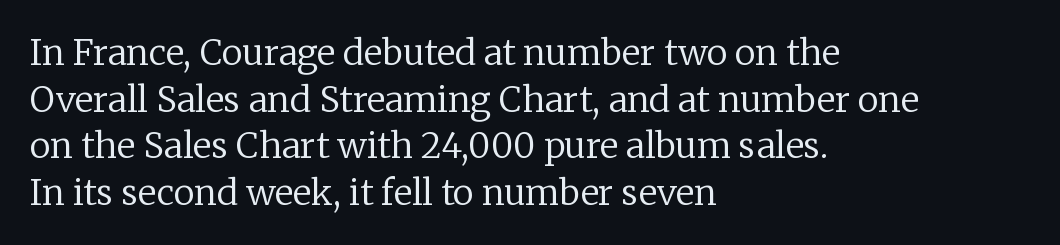
Q: Is the text bold? A: No.
Q: Is the text italic (slanted)? A: No, it is upright.
Q: Is the typeface a serif or a sans-serif typeface? A: Serif.
Q: Is the text underlined? A: No.
Q: How is the paragraph aligned? A: Left-aligned.
Q: Is the spacing between letters normal or unusually wide? A: Normal.
Q: Is the spacing between lines tight, normal or loose? A: Normal.
Q: Width (condensed, normal, or wide)? A: Normal.
Q: Stroke contrast? A: Low.
Q: x-height? A: Medium.
Q: Monospaced? A: No.
